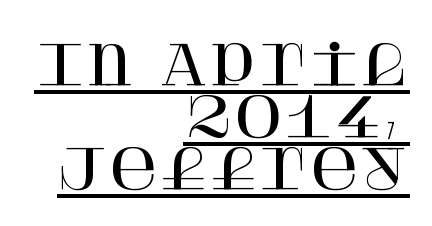
{"serif": "yes", "italic": "no", "width": "normal", "stroke_contrast": "high", "x_height": "large", "underline": "yes", "align": "right", "line_spacing": "tight", "line_spacing_ratio": 0.96, "letter_spacing": "normal", "letter_spacing_em": 0.0, "glyph_px": 54}
